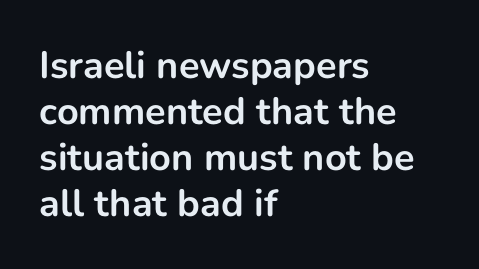
Q: Is the text bold? A: Yes.
Q: Is the text italic (slanted)? A: No, it is upright.
Q: Is the typeface a serif or a sans-serif typeface? A: Sans-serif.
Q: Is the text underlined? A: No.
Q: How is the paragraph aligned? A: Left-aligned.
Q: Is the spacing between letters normal or unusually wide? A: Normal.
Q: Width (condensed, normal, or wide)? A: Normal.
Q: Stroke contrast? A: Low.
Q: x-height? A: Medium.
Q: Monospaced? A: No.
